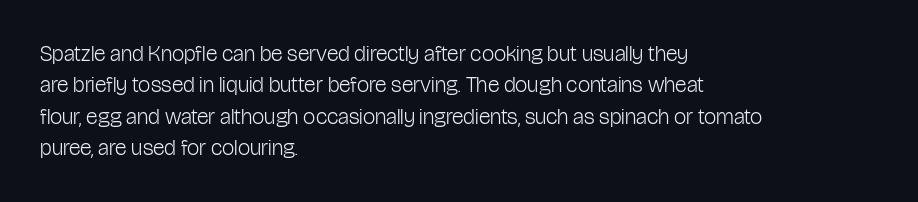
The image shows 22 px text type, upright; set left-aligned, normal line spacing (1.43x), normal letter spacing, not underlined.
